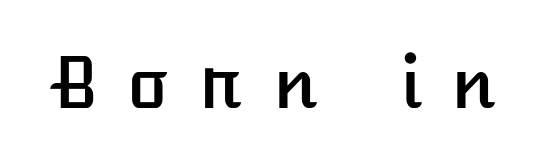
Q: Is the text italic (slanted)? A: No, it is upright.
Q: Is the text underlined? A: No.
Q: Is the spacing between letters normal or unusually wide? A: Unusually wide.
Q: Width (condensed, normal, or wide)? A: Normal.
Q: Stroke contrast? A: Low.
Q: x-height? A: Medium.
